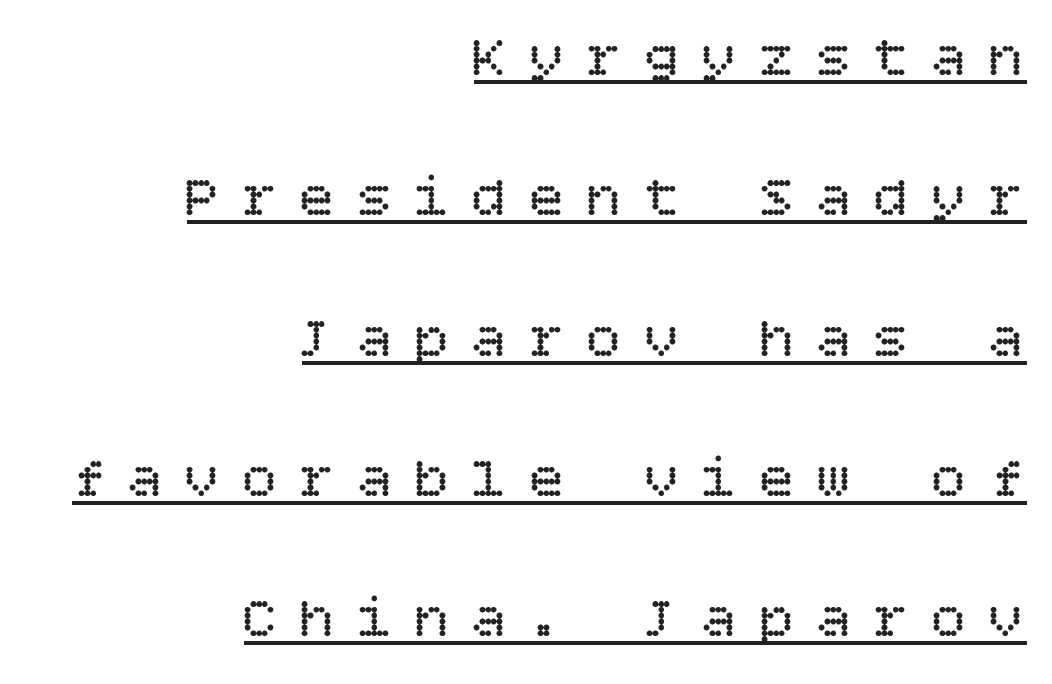
{"italic": "no", "bold": "no", "weight": "regular", "width": "normal", "stroke_contrast": "low", "x_height": "large", "underline": "yes", "align": "right", "line_spacing": "loose", "line_spacing_ratio": 2.42, "letter_spacing": "wide", "letter_spacing_em": 0.39, "glyph_px": 58}
